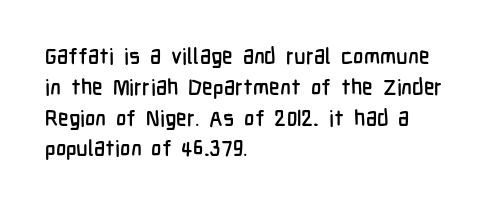
{"italic": "no", "underline": "no", "align": "left", "line_spacing": "normal", "line_spacing_ratio": 1.4, "letter_spacing": "normal", "letter_spacing_em": 0.0, "glyph_px": 22}
